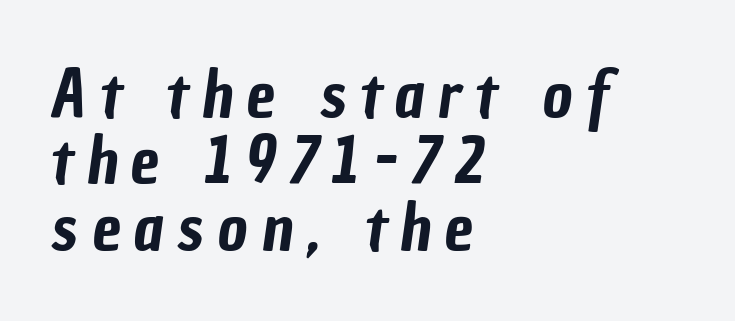
Q: Is the typeface a serif or a sans-serif typeface? A: Sans-serif.
Q: Is the text underlined? A: No.
Q: How is the paragraph aligned? A: Left-aligned.
Q: Is the spacing between letters normal or unusually wide? A: Unusually wide.
Q: Is the spacing between lines tight, normal or loose? A: Tight.
Q: Width (condensed, normal, or wide)? A: Condensed.
Q: Stroke contrast? A: Low.
Q: x-height? A: Medium.
Q: Monospaced? A: No.
